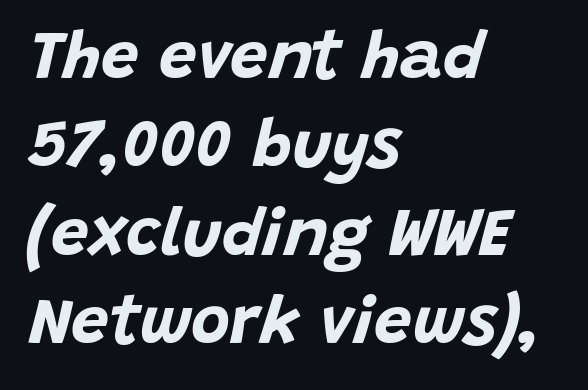
The passage shown has conventional tracking throughout. This rendering uses left alignment, leaving the right contour irregular. Whoever set this chose a conventional vertical rhythm. Any mark beneath the type? The region is blank. The letters are slanted; this is an italic face.
